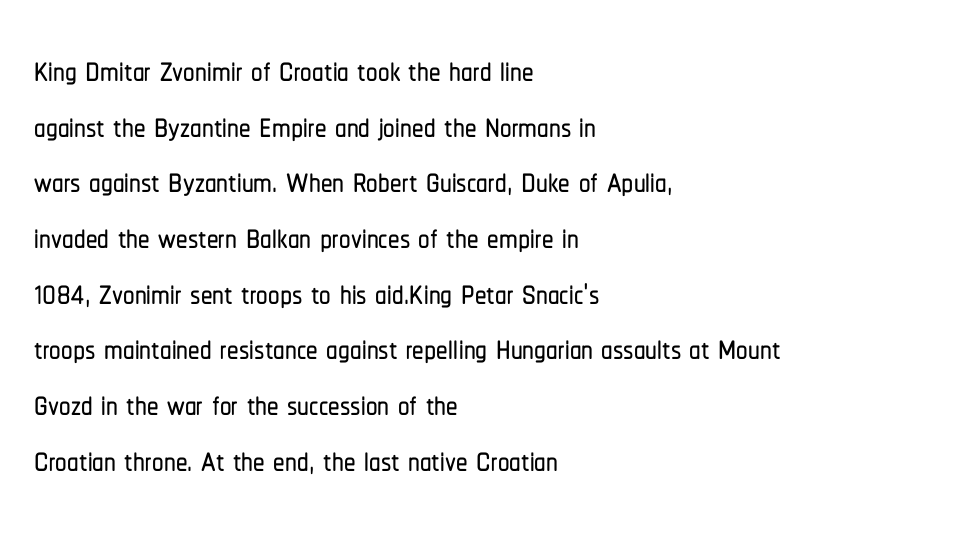
This is the regular roman posture of the typeface. The compositor pushed each line to the left boundary. This sample uses plain, unmodified letter spacing. Letterform terminals end flat and unadorned throughout the passage.
